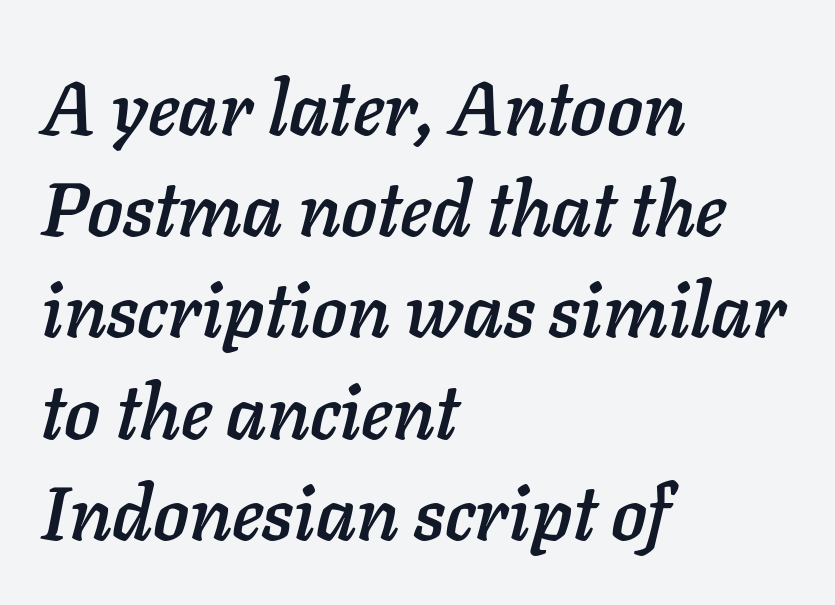
The image shows 75 px text type, italic (leaning right); set left-aligned, normal line spacing (1.35x), normal letter spacing, not underlined; low stroke contrast and a medium x-height.
